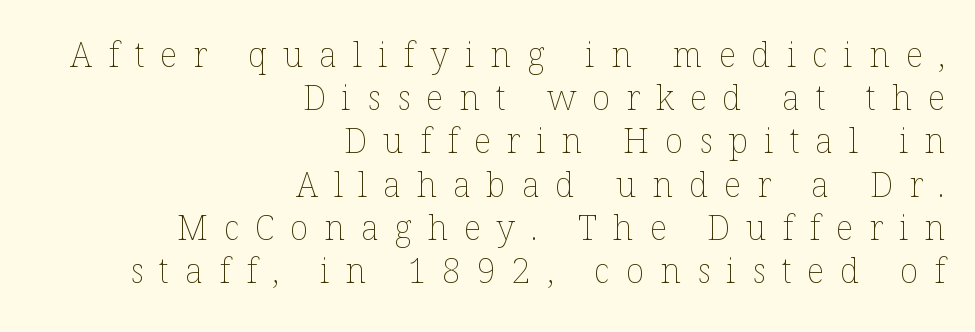
Q: Is the text bold? A: No.
Q: Is the text italic (slanted)? A: No, it is upright.
Q: Is the text underlined? A: No.
Q: How is the paragraph aligned? A: Right-aligned.
Q: Is the spacing between letters normal or unusually wide? A: Unusually wide.
Q: Is the spacing between lines tight, normal or loose? A: Normal.
Q: Width (condensed, normal, or wide)? A: Normal.
Q: Stroke contrast? A: Low.
Q: x-height? A: Medium.
Q: Monospaced? A: No.
